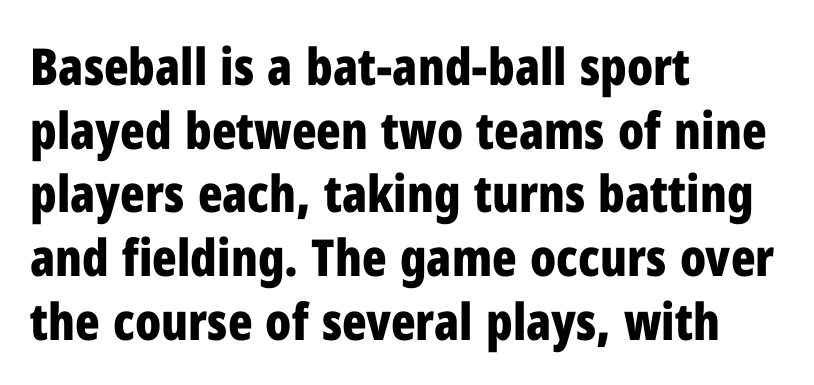
Q: Is the text bold? A: Yes.
Q: Is the text italic (slanted)? A: No, it is upright.
Q: Is the typeface a serif or a sans-serif typeface? A: Sans-serif.
Q: Is the text underlined? A: No.
Q: How is the paragraph aligned? A: Left-aligned.
Q: Is the spacing between letters normal or unusually wide? A: Normal.
Q: Is the spacing between lines tight, normal or loose? A: Normal.
Q: Width (condensed, normal, or wide)? A: Condensed.
Q: Stroke contrast? A: Low.
Q: x-height? A: Medium.
Q: Monospaced? A: No.
